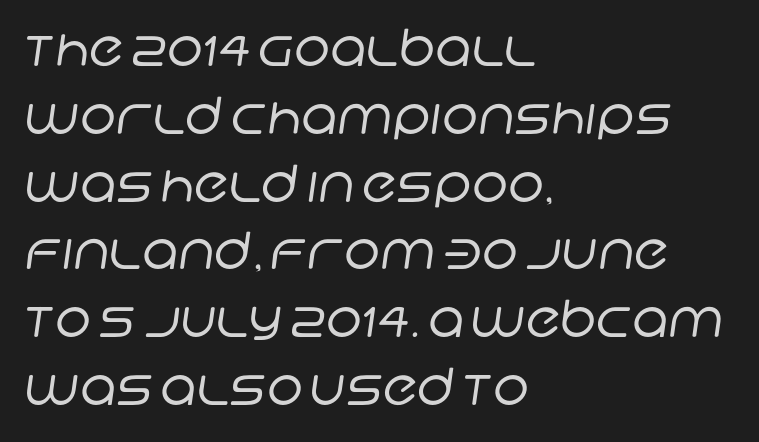
The image shows 51 px regular-weight sans-serif type; set left-aligned, normal line spacing (1.33x), normal letter spacing, not underlined; low stroke contrast and a large x-height.
